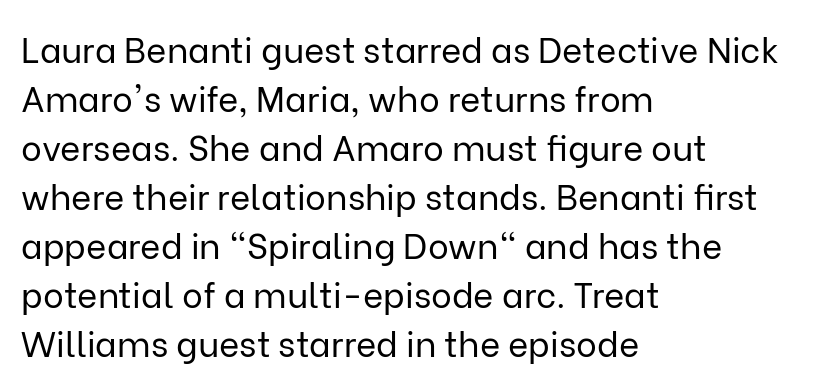
Q: Is the text bold? A: No.
Q: Is the text italic (slanted)? A: No, it is upright.
Q: Is the typeface a serif or a sans-serif typeface? A: Sans-serif.
Q: Is the text underlined? A: No.
Q: How is the paragraph aligned? A: Left-aligned.
Q: Is the spacing between letters normal or unusually wide? A: Normal.
Q: Is the spacing between lines tight, normal or loose? A: Normal.
Q: Width (condensed, normal, or wide)? A: Normal.
Q: Stroke contrast? A: Low.
Q: x-height? A: Medium.
Q: Monospaced? A: No.
